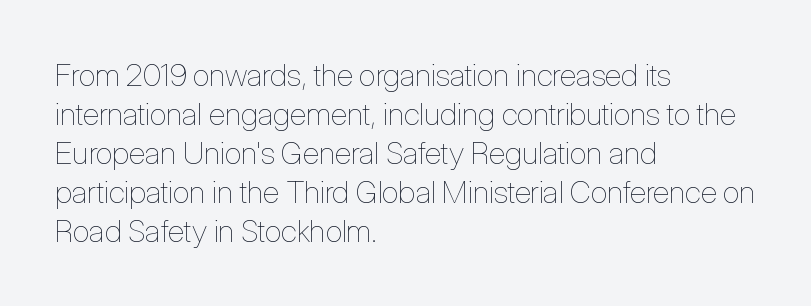
The foot of each line stays bare and open. The gaps between neighbouring characters are ordinary and unremarkable. Looks like regular typesetting: each glyph gets only the width it needs. The designer left line spacing at the default. The lettering stays uniformly vertical, giving the passage a roman look. Every row of glyphs begins at an identical x-position on the left.
